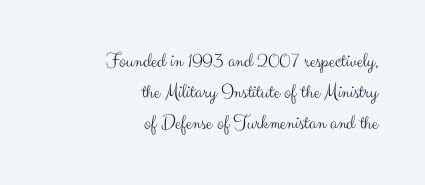
{"bold": "no", "underline": "no", "align": "right", "line_spacing": "normal", "line_spacing_ratio": 1.47, "letter_spacing": "normal", "letter_spacing_em": 0.0, "glyph_px": 21}
